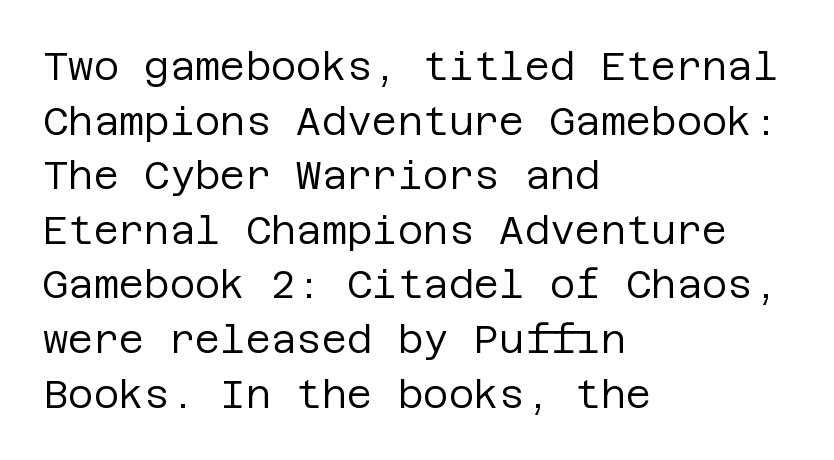
The strokes carry an ordinary text weight at most. A typesetter would call this zero additional tracking. Baseline-to-baseline distance is the conventional proportion of letter height. Italic: no, the glyphs are upright roman. Layout note: lines flush left.
